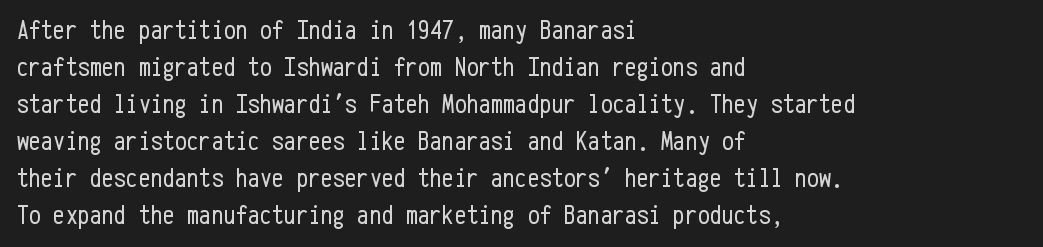
{"italic": "no", "bold": "no", "underline": "no", "align": "left", "line_spacing": "normal", "line_spacing_ratio": 1.37, "letter_spacing": "normal", "letter_spacing_em": 0.0, "glyph_px": 27}
